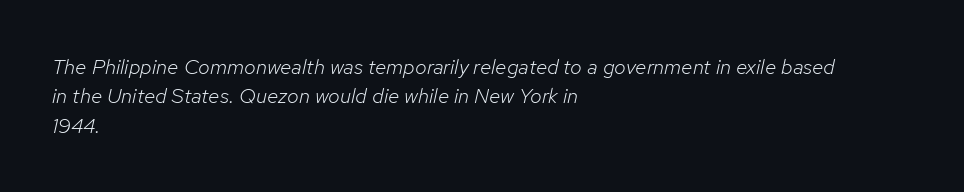
Q: Is the text bold? A: No.
Q: Is the text italic (slanted)? A: Yes, it leans right by about 12 degrees.
Q: Is the text underlined? A: No.
Q: How is the paragraph aligned? A: Left-aligned.
Q: Is the spacing between letters normal or unusually wide? A: Normal.
Q: Is the spacing between lines tight, normal or loose? A: Normal.
